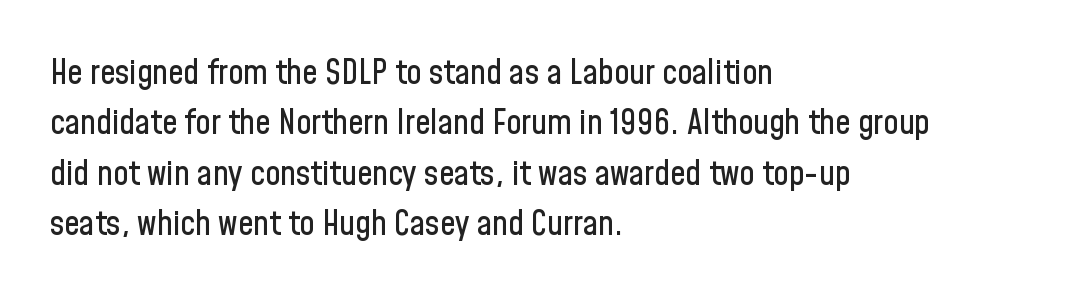
The image shows 34 px condensed sans-serif type, upright; set left-aligned, normal line spacing (1.48x), normal letter spacing, not underlined; low stroke contrast and a medium x-height.
